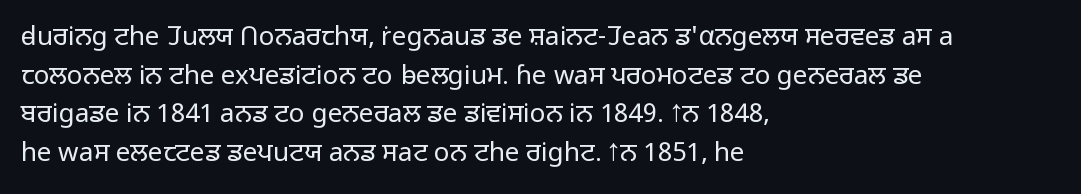
{"italic": "no", "bold": "no", "underline": "no", "align": "left", "line_spacing": "normal", "line_spacing_ratio": 1.49, "letter_spacing": "normal", "letter_spacing_em": 0.0, "glyph_px": 26}
